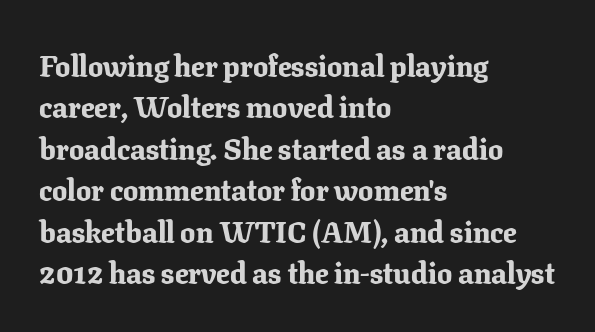
If you drew a ruler down the left edge, every line would touch it. Small tapered or slab feet sit at the stroke ends, so this counts as serif. Interline gaps are of average width in this sample. A dark, heavy texture on the line: the type is bold. The zone under the glyphs is completely vacant. Posture: straight, roman, zero tilt.
